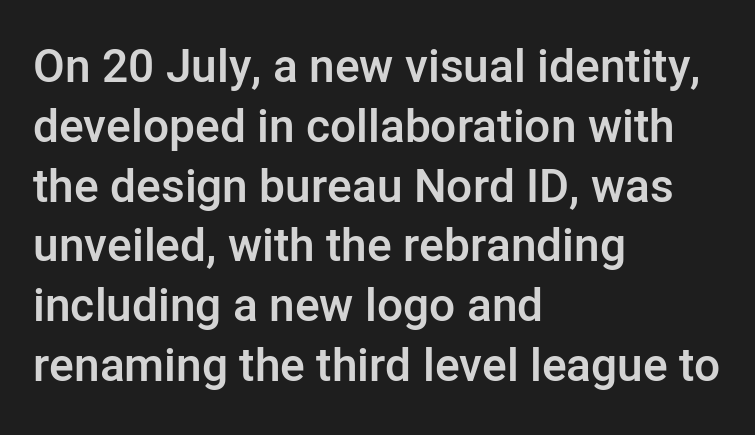
The image shows 46 px semibold sans-serif type, upright; set left-aligned, normal line spacing (1.3x), normal letter spacing, not underlined; low stroke contrast and a medium x-height.
